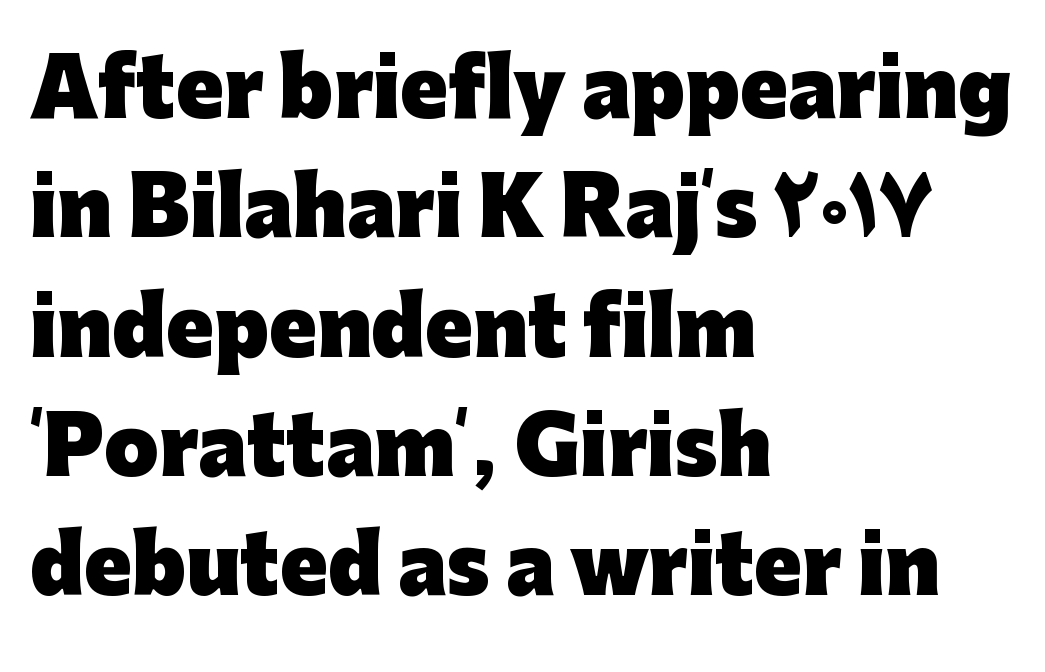
Q: Is the text bold? A: Yes.
Q: Is the text italic (slanted)? A: No, it is upright.
Q: Is the typeface a serif or a sans-serif typeface? A: Sans-serif.
Q: Is the text underlined? A: No.
Q: How is the paragraph aligned? A: Left-aligned.
Q: Is the spacing between letters normal or unusually wide? A: Normal.
Q: Is the spacing between lines tight, normal or loose? A: Normal.
Q: Width (condensed, normal, or wide)? A: Normal.
Q: Stroke contrast? A: Low.
Q: x-height? A: Medium.
Q: Monospaced? A: No.
